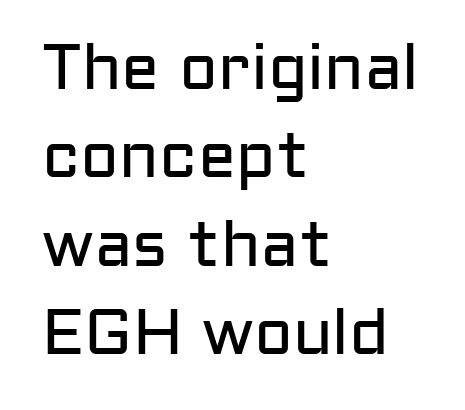
Unlike italic type, these characters show no tilt at all. Tracking here is standard; glyphs follow each other at the usual distance. A sans-serif font was chosen for this passage. The cut favours lightness, reaching ordinary text weight at its darkest. Nobody drew a line under any word here.
